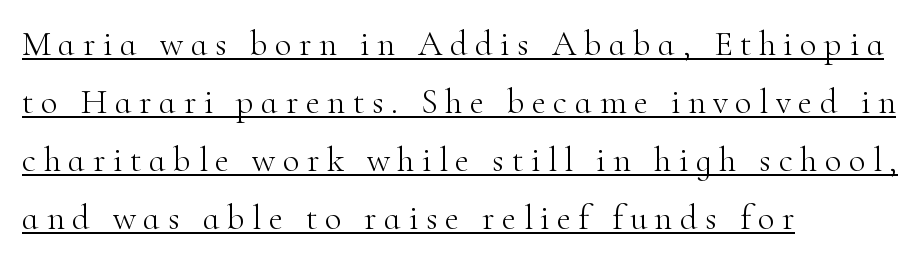
The image shows 35 px light serif type, upright; set left-aligned, normal line spacing (1.66x), unusually wide letter spacing (+0.21 em), underlined; high stroke contrast and a small x-height.
